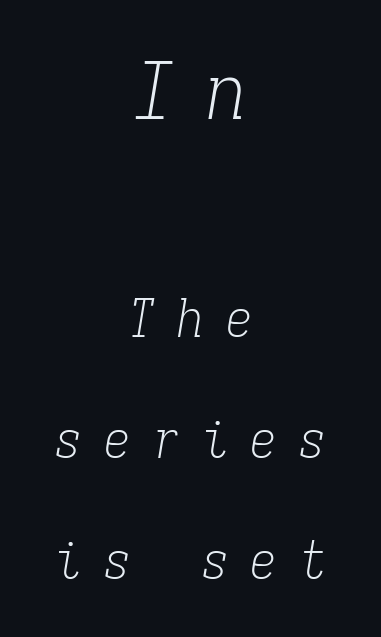
{"serif": "yes", "italic": "yes", "lean": "right", "slant_degrees": 9, "bold": "no", "weight": "light", "width": "condensed", "stroke_contrast": "low", "x_height": "medium", "monospaced": "yes", "underline": "no", "align": "center", "line_spacing": "loose", "line_spacing_ratio": 2.28, "letter_spacing": "wide", "letter_spacing_em": 0.42, "larger_block": "first", "size_ratio": 1.49, "glyph_px": 79}
